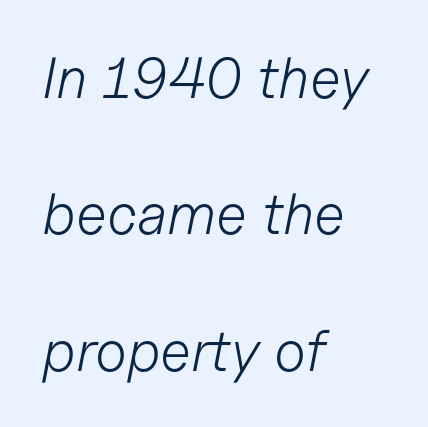
{"italic": "yes", "lean": "right", "slant_degrees": 11, "bold": "no", "weight": "light", "width": "normal", "stroke_contrast": "low", "x_height": "medium", "monospaced": "no", "underline": "no", "align": "left", "line_spacing": "loose", "line_spacing_ratio": 2.35, "letter_spacing": "normal", "letter_spacing_em": 0.0, "glyph_px": 58}
